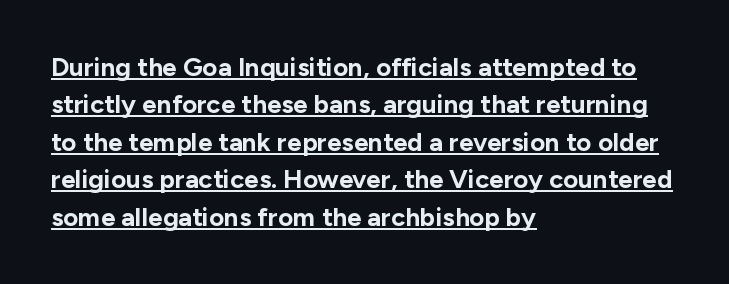
The image shows 26 px bold type, upright; set left-aligned, normal line spacing (1.44x), normal letter spacing, underlined.
